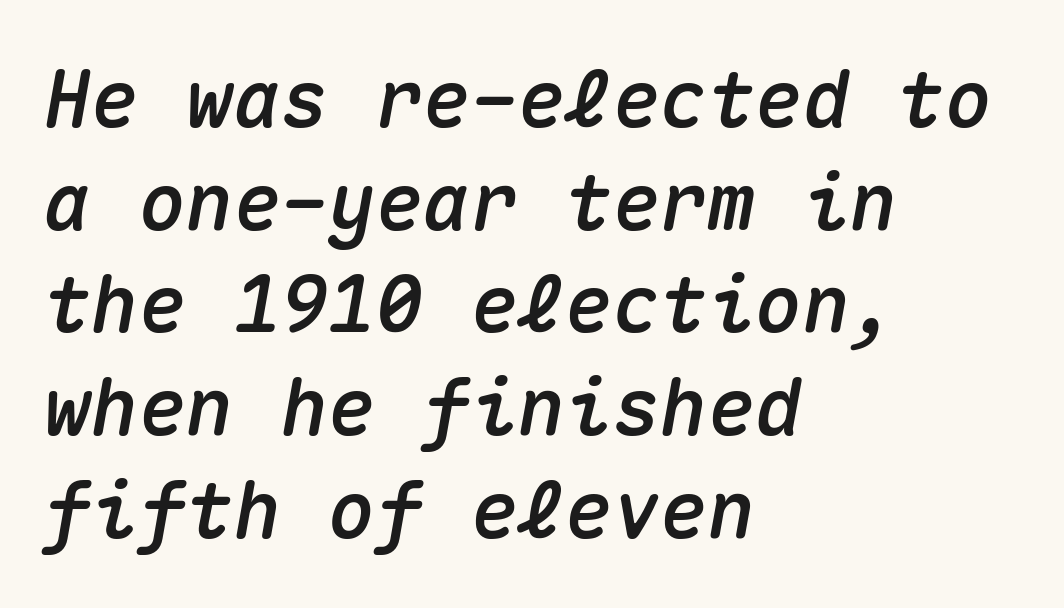
If you drew a line through each stem, it would be angled. Horizontal alignment here is leftward, the default for most running prose. Rows of type keep a routine distance in the vertical direction. The glyphs are unaccompanied by any horizontal stroke below them.
